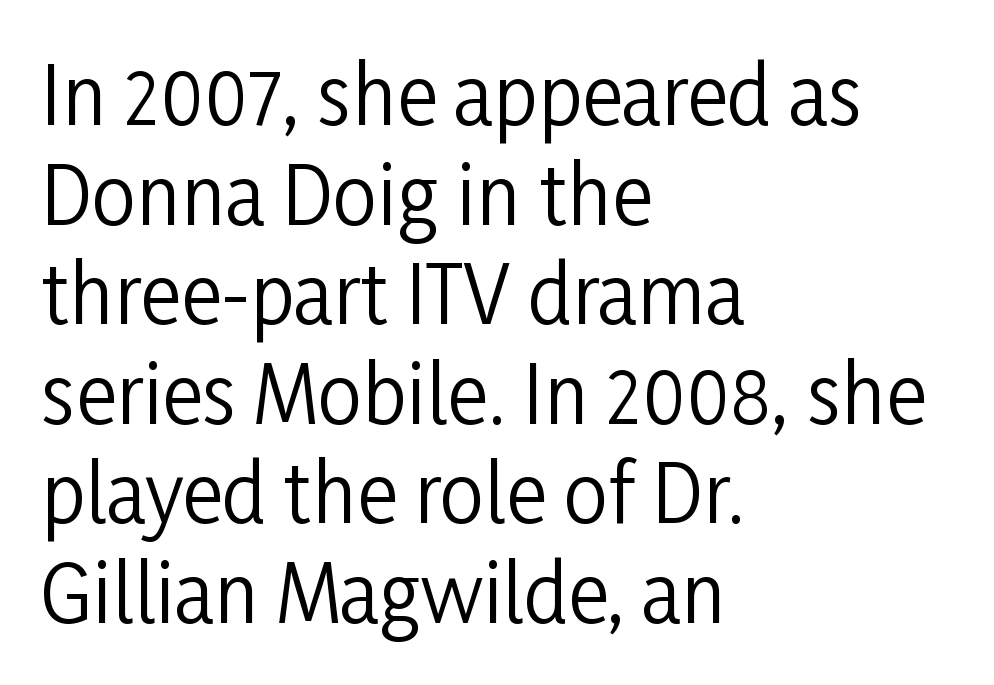
The image shows 79 px regular-weight, condensed sans-serif type, upright; set left-aligned, normal line spacing (1.26x), normal letter spacing, not underlined; low stroke contrast and a medium x-height.
